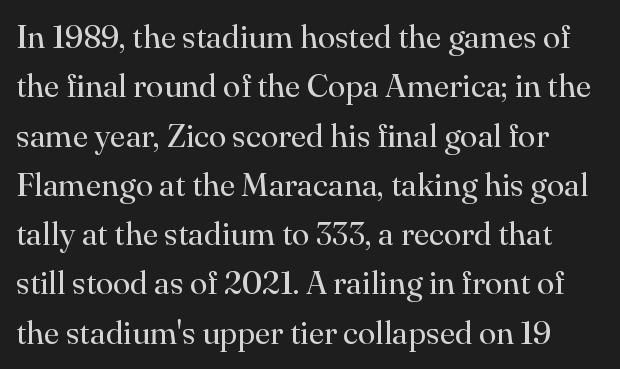
The image shows 32 px regular-weight serif type, upright; set normal line spacing (1.54x), normal letter spacing, not underlined; high stroke contrast and a small x-height.
